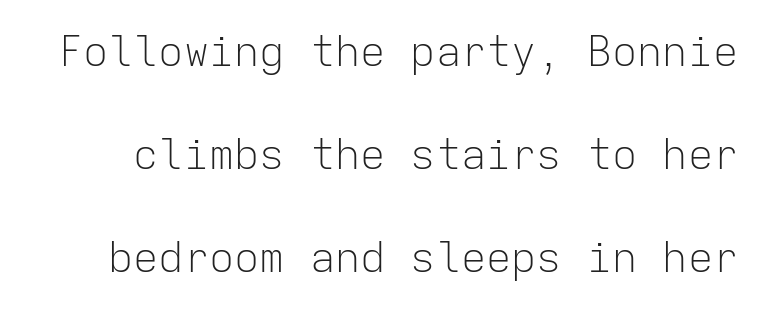
The image shows 42 px light sans-serif type, upright, monospaced; set loose line spacing (2.45x), normal letter spacing, not underlined; low stroke contrast and a medium x-height.
